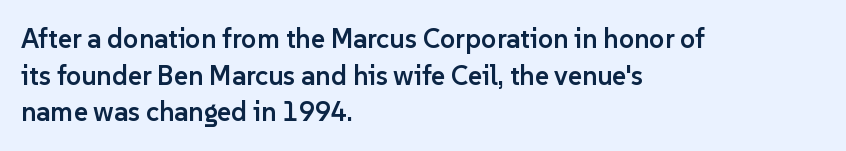
Q: Is the text bold? A: Semi-bold.
Q: Is the text italic (slanted)? A: No, it is upright.
Q: Is the text underlined? A: No.
Q: How is the paragraph aligned? A: Left-aligned.
Q: Is the spacing between letters normal or unusually wide? A: Normal.
Q: Is the spacing between lines tight, normal or loose? A: Normal.
